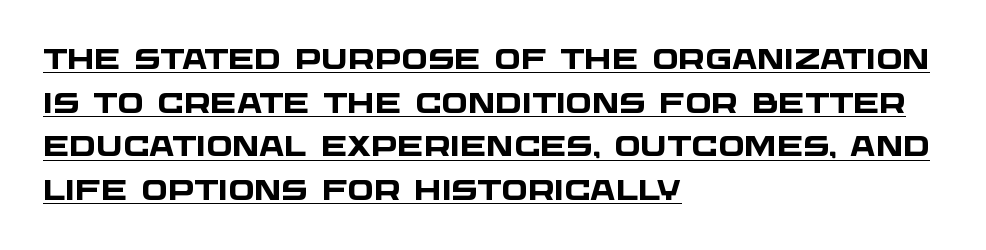
{"serif": "no", "bold": "yes", "weight": "heavy", "width": "wide", "stroke_contrast": "low", "x_height": "large", "monospaced": "no", "underline": "yes", "align": "left", "line_spacing": "normal", "line_spacing_ratio": 1.56, "letter_spacing": "normal", "letter_spacing_em": 0.0, "glyph_px": 28}
